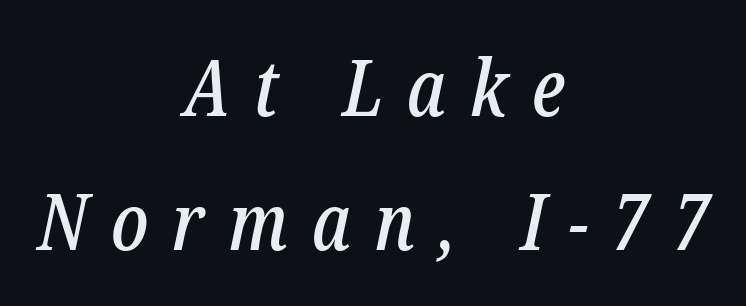
{"serif": "yes", "italic": "yes", "lean": "right", "slant_degrees": 12, "width": "condensed", "stroke_contrast": "low", "x_height": "medium", "monospaced": "no", "underline": "no", "align": "center", "line_spacing": "normal", "line_spacing_ratio": 1.7, "letter_spacing": "wide", "letter_spacing_em": 0.3, "glyph_px": 79}
